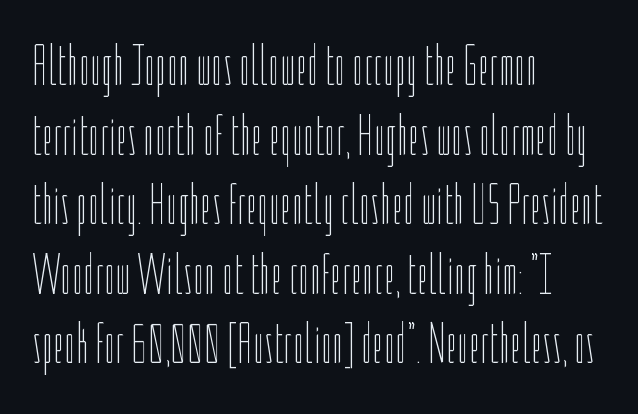
{"italic": "no", "bold": "no", "weight": "thin", "width": "condensed", "stroke_contrast": "low", "x_height": "medium", "monospaced": "no", "underline": "no", "align": "left", "line_spacing_ratio": 1.2, "letter_spacing": "normal", "letter_spacing_em": 0.0, "glyph_px": 58}
